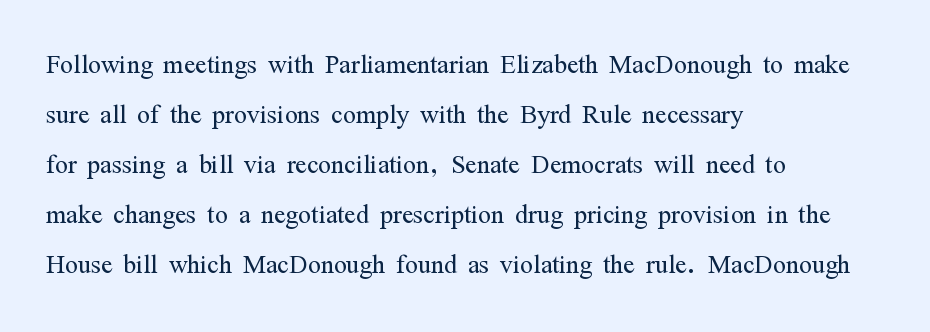
The image shows 34 px light, condensed serif type, upright; set left-aligned, normal line spacing (1.47x), normal letter spacing, not underlined; medium stroke contrast and a medium x-height.
